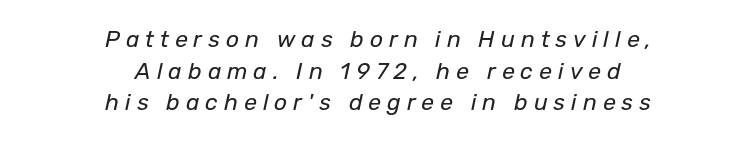
The image shows 23 px text type, italic (leaning right); set centered, normal line spacing (1.38x), unusually wide letter spacing (+0.26 em), not underlined.
